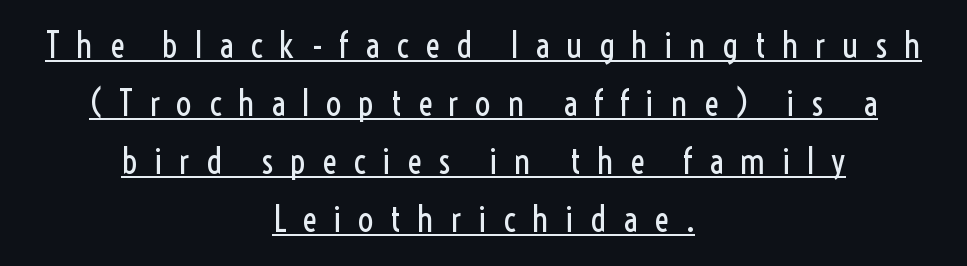
Q: Is the text bold? A: No.
Q: Is the text italic (slanted)? A: No, it is upright.
Q: Is the typeface a serif or a sans-serif typeface? A: Sans-serif.
Q: Is the text underlined? A: Yes.
Q: How is the paragraph aligned? A: Centered.
Q: Is the spacing between letters normal or unusually wide? A: Unusually wide.
Q: Is the spacing between lines tight, normal or loose? A: Normal.
Q: Width (condensed, normal, or wide)? A: Condensed.
Q: x-height? A: Medium.
Q: Monospaced? A: No.
